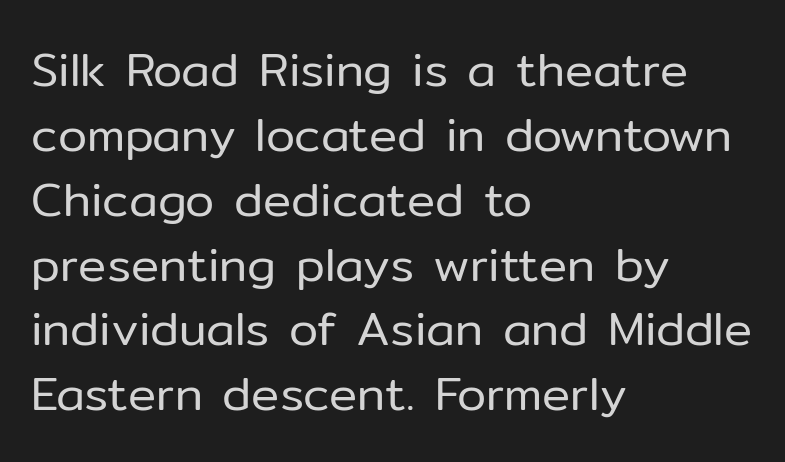
Q: Is the text bold? A: No.
Q: Is the text italic (slanted)? A: No, it is upright.
Q: Is the typeface a serif or a sans-serif typeface? A: Sans-serif.
Q: Is the text underlined? A: No.
Q: How is the paragraph aligned? A: Left-aligned.
Q: Is the spacing between letters normal or unusually wide? A: Normal.
Q: Is the spacing between lines tight, normal or loose? A: Normal.
Q: Width (condensed, normal, or wide)? A: Normal.
Q: Stroke contrast? A: Low.
Q: x-height? A: Medium.
Q: Monospaced? A: No.
